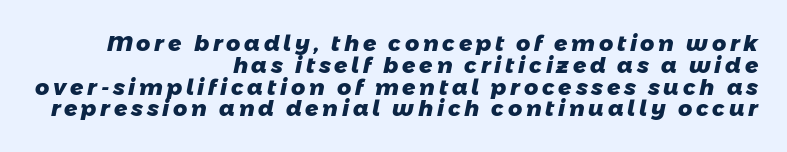
{"bold": "yes", "underline": "no", "align": "right", "line_spacing": "tight", "line_spacing_ratio": 0.99, "glyph_px": 22}
